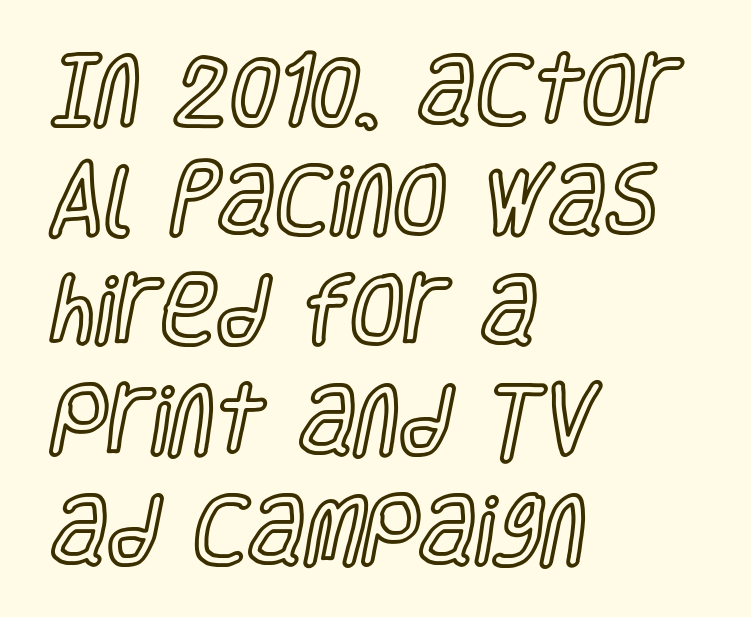
Q: Is the text italic (slanted)? A: Yes.
Q: Is the text underlined? A: No.
Q: How is the paragraph aligned? A: Left-aligned.
Q: Is the spacing between letters normal or unusually wide? A: Normal.
Q: Is the spacing between lines tight, normal or loose? A: Normal.
Q: Width (condensed, normal, or wide)? A: Condensed.
Q: x-height? A: Large.
Q: Monospaced? A: No.
